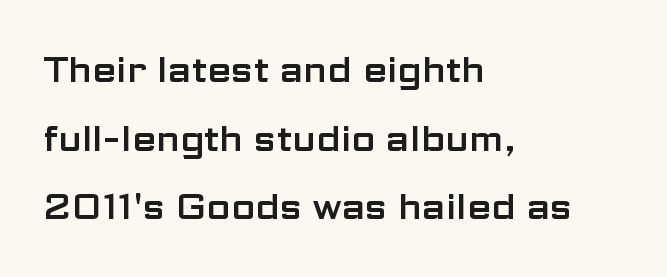
The image shows 35 px wide sans-serif type, upright; set left-aligned, loose line spacing (1.96x), normal letter spacing, not underlined; low stroke contrast and a medium x-height.
